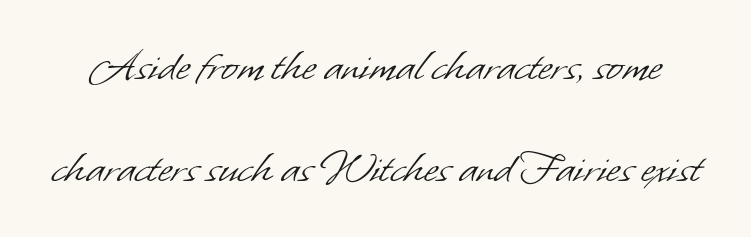
{"serif": "no", "bold": "no", "weight": "light", "width": "normal", "stroke_contrast": "low", "x_height": "small", "monospaced": "no", "underline": "no", "line_spacing": "loose", "line_spacing_ratio": 2.09, "letter_spacing": "normal", "letter_spacing_em": 0.0, "glyph_px": 49}
